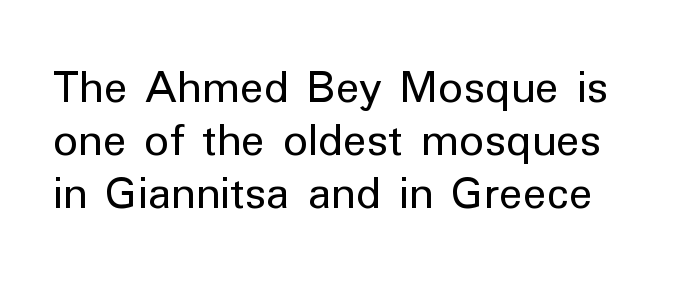
{"serif": "no", "italic": "no", "bold": "no", "weight": "regular", "width": "normal", "stroke_contrast": "low", "x_height": "medium", "monospaced": "no", "underline": "no", "line_spacing": "tight", "line_spacing_ratio": 1.08, "letter_spacing": "normal", "letter_spacing_em": 0.0, "glyph_px": 49}
